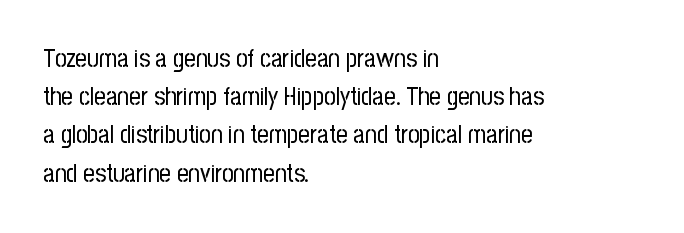
{"italic": "no", "bold": "no", "underline": "no", "align": "left", "line_spacing": "normal", "line_spacing_ratio": 1.53, "letter_spacing": "normal", "letter_spacing_em": 0.0, "glyph_px": 25}
